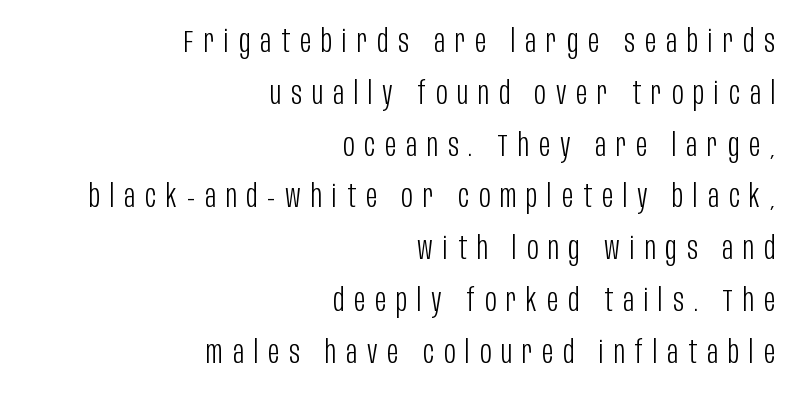
{"serif": "no", "italic": "no", "bold": "no", "weight": "light", "width": "condensed", "stroke_contrast": "low", "x_height": "large", "monospaced": "no", "underline": "no", "align": "right", "line_spacing": "normal", "line_spacing_ratio": 1.67, "letter_spacing": "wide", "letter_spacing_em": 0.32, "glyph_px": 31}
